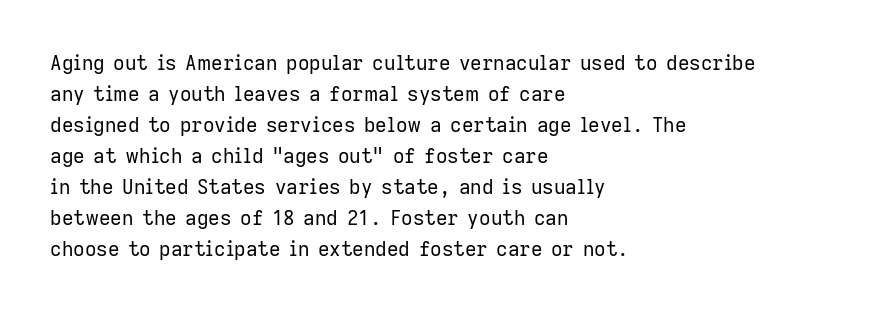
The face looks like a standard text weight, possibly lighter. The type is set solid horizontally, with unmodified tracking. The lettering stays uniformly vertical, giving the passage a roman look. Leading: standard. Casual observation: everything's shoved over to the left.
